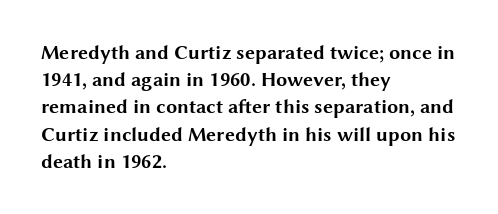
Q: Is the text bold? A: Yes.
Q: Is the text italic (slanted)? A: No, it is upright.
Q: Is the text underlined? A: No.
Q: How is the paragraph aligned? A: Left-aligned.
Q: Is the spacing between letters normal or unusually wide? A: Normal.
Q: Is the spacing between lines tight, normal or loose? A: Normal.
